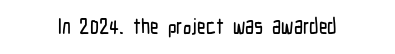
{"italic": "no", "underline": "no", "letter_spacing": "normal", "letter_spacing_em": 0.0, "glyph_px": 21}
